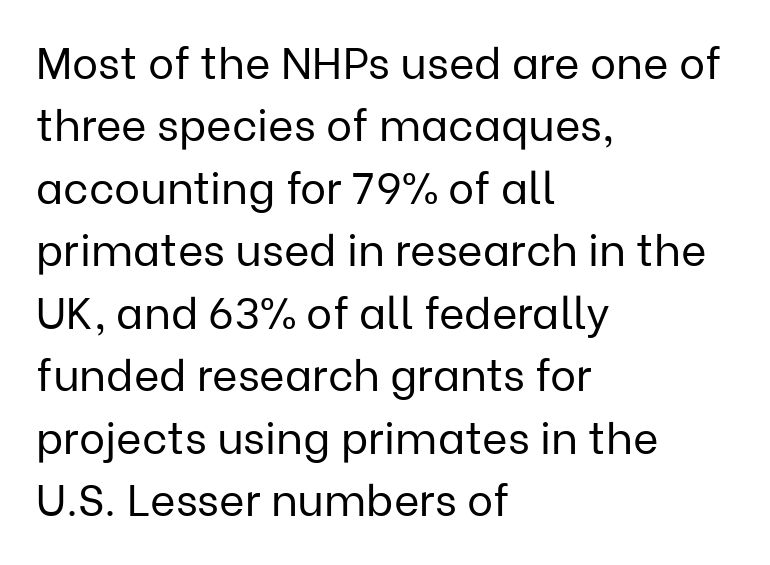
Q: Is the text bold? A: No.
Q: Is the text italic (slanted)? A: No, it is upright.
Q: Is the typeface a serif or a sans-serif typeface? A: Sans-serif.
Q: Is the text underlined? A: No.
Q: How is the paragraph aligned? A: Left-aligned.
Q: Is the spacing between letters normal or unusually wide? A: Normal.
Q: Is the spacing between lines tight, normal or loose? A: Normal.
Q: Width (condensed, normal, or wide)? A: Normal.
Q: Stroke contrast? A: Low.
Q: x-height? A: Medium.
Q: Monospaced? A: No.
